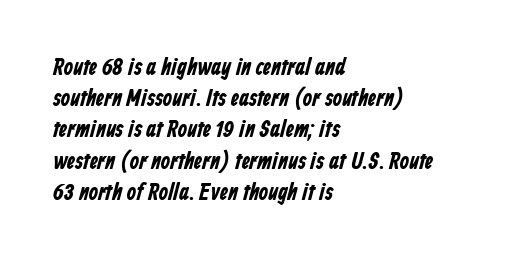
{"bold": "yes", "underline": "no", "align": "left", "line_spacing": "normal", "line_spacing_ratio": 1.3, "letter_spacing": "normal", "letter_spacing_em": 0.0, "glyph_px": 24}
